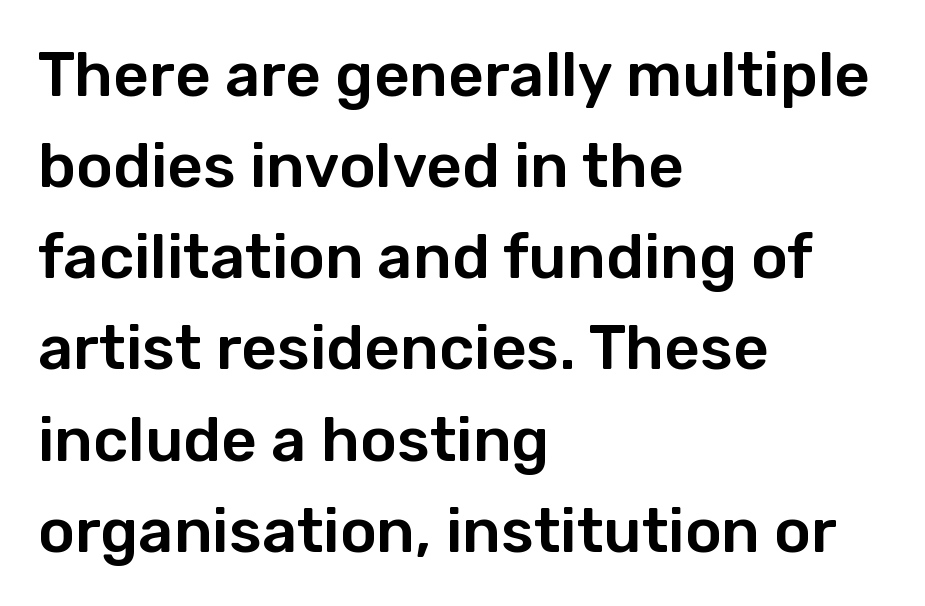
In terms of letterspacing, this is plain default setting. Which margin do the lines hug? The left one — the right edge is uneven. The leading is moderate, giving the passage an even texture. Do the characters align in a grid? No, the font is proportional.
